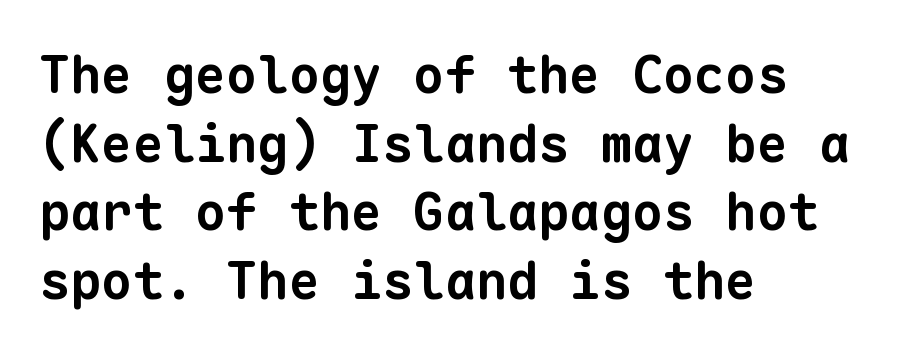
One glance says typical: line gaps are just what's usual. These lines carry a lot of weight — the face is fully bold. The letters sit at their default tracking, neither squeezed nor spread. Typeset ragged right — the left edge is the straight one. The strip under each line holds only bare page. A typesetter would label this face a sans.
